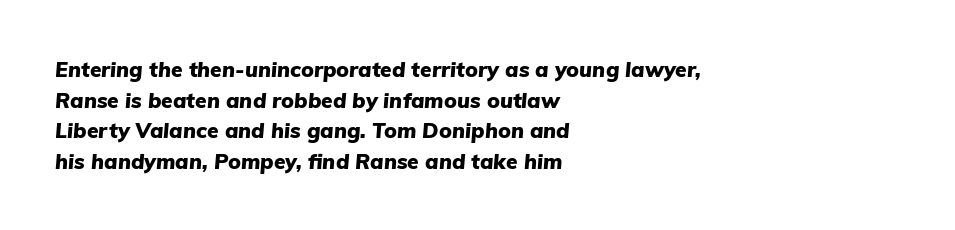
{"italic": "yes", "lean": "right", "slant_degrees": 5, "bold": "yes", "underline": "no", "align": "left", "line_spacing": "normal", "line_spacing_ratio": 1.46, "letter_spacing": "normal", "letter_spacing_em": 0.0, "glyph_px": 21}
